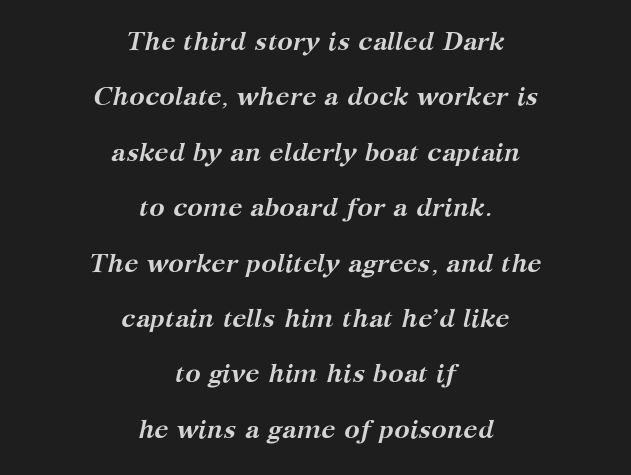
The image shows 26 px bold type, italic (leaning right); set centered, loose line spacing (2.13x), normal letter spacing, not underlined.
